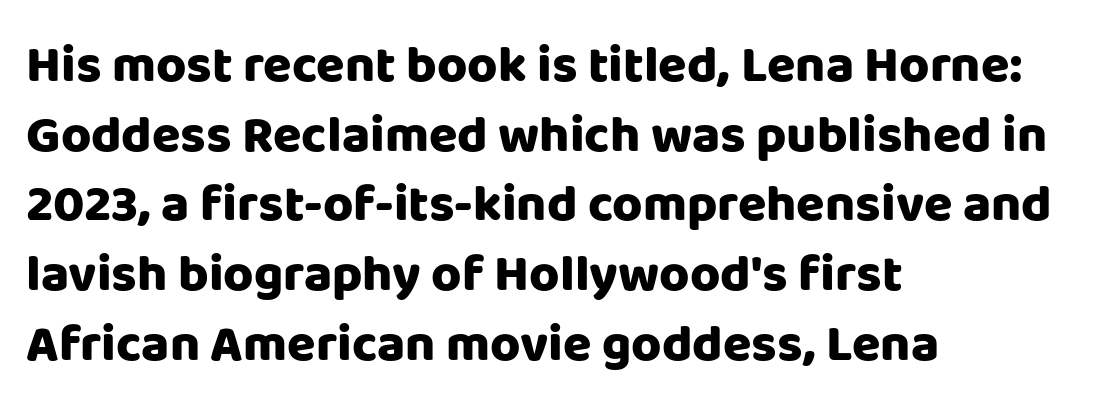
The image shows 52 px heavy sans-serif type, upright; set left-aligned, normal line spacing (1.34x), normal letter spacing, not underlined; low stroke contrast and a large x-height.
